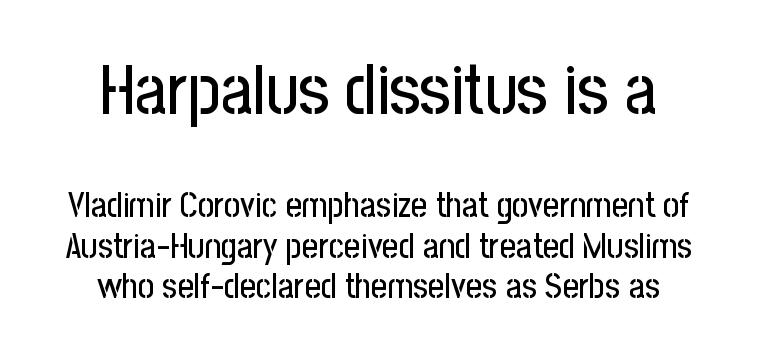
The image shows 70 px condensed sans-serif type, upright; set tight line spacing (1.15x), normal letter spacing, not underlined; the first (top) block is 2.0x larger; low stroke contrast and a medium x-height.
